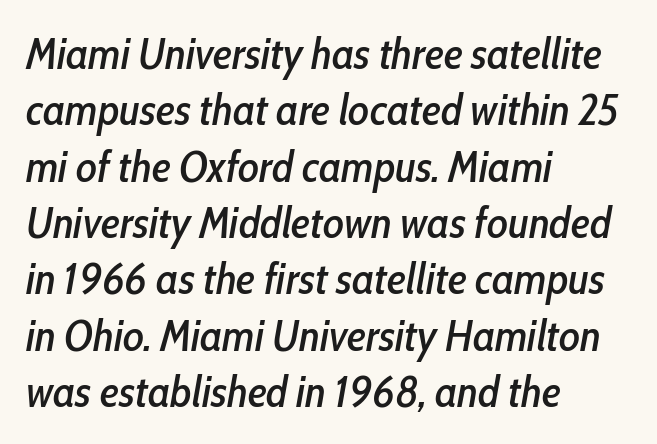
The image shows 44 px condensed type, italic (leaning right); set left-aligned, normal line spacing (1.28x), normal letter spacing, not underlined; low stroke contrast and a medium x-height.
